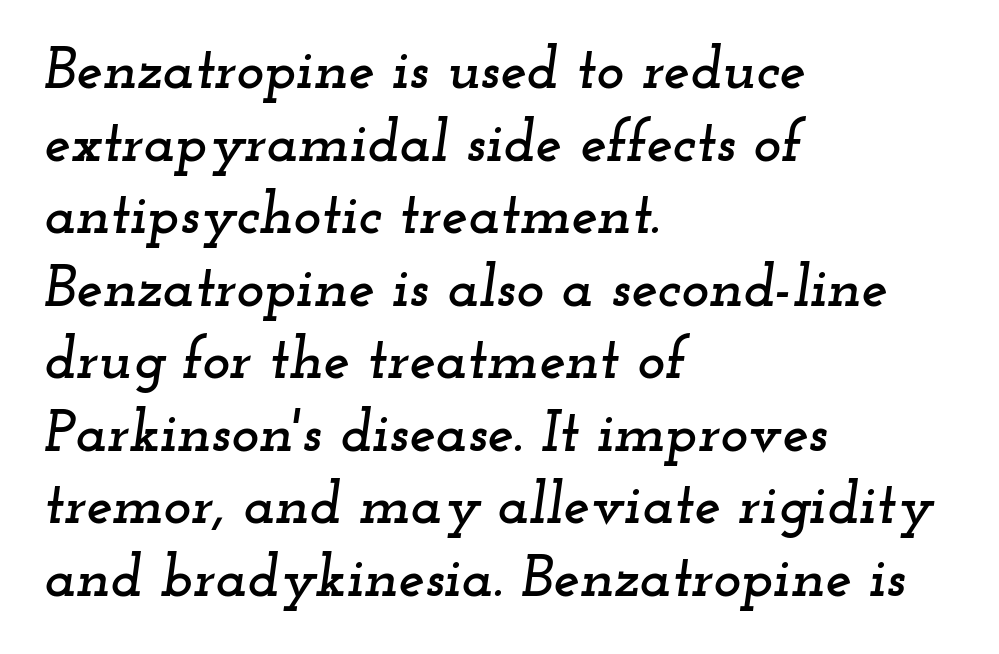
The image shows 59 px wide serif type, italic (leaning right); set left-aligned, line spacing 1.23x, normal letter spacing, not underlined; low stroke contrast and a small x-height.
